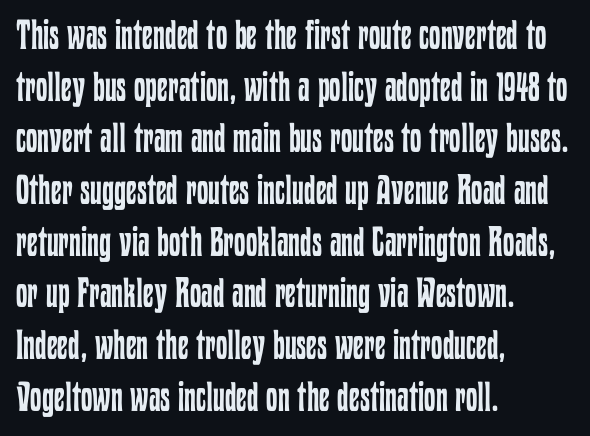
The image shows 41 px regular-weight, condensed type, upright; set left-aligned, normal line spacing (1.26x), normal letter spacing, not underlined; low stroke contrast and a medium x-height.
